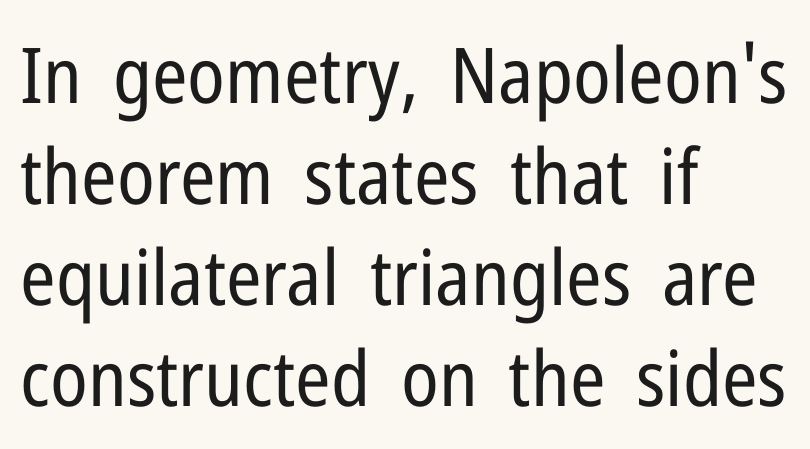
Q: Is the text bold? A: No.
Q: Is the text italic (slanted)? A: No, it is upright.
Q: Is the typeface a serif or a sans-serif typeface? A: Sans-serif.
Q: Is the text underlined? A: No.
Q: How is the paragraph aligned? A: Left-aligned.
Q: Is the spacing between letters normal or unusually wide? A: Normal.
Q: Is the spacing between lines tight, normal or loose? A: Normal.
Q: Width (condensed, normal, or wide)? A: Condensed.
Q: Stroke contrast? A: Low.
Q: x-height? A: Medium.
Q: Monospaced? A: No.
